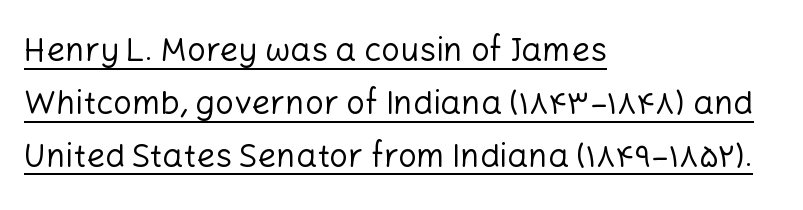
Q: Is the text bold? A: No.
Q: Is the text italic (slanted)? A: No, it is upright.
Q: Is the typeface a serif or a sans-serif typeface? A: Sans-serif.
Q: Is the text underlined? A: Yes.
Q: How is the paragraph aligned? A: Left-aligned.
Q: Is the spacing between letters normal or unusually wide? A: Normal.
Q: Is the spacing between lines tight, normal or loose? A: Normal.
Q: Width (condensed, normal, or wide)? A: Normal.
Q: Stroke contrast? A: Low.
Q: x-height? A: Medium.
Q: Monospaced? A: No.
